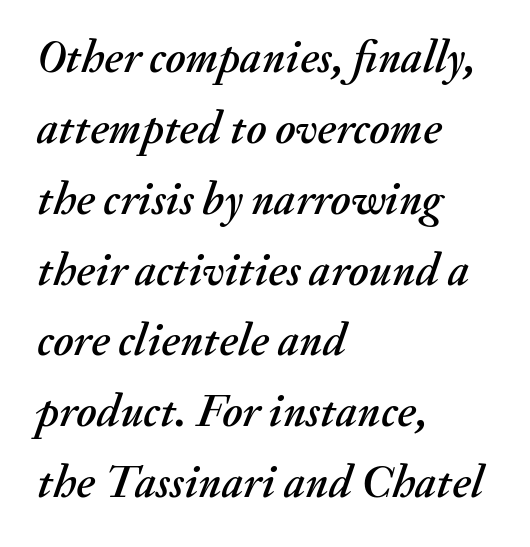
{"italic": "yes", "lean": "right", "slant_degrees": 20, "width": "normal", "stroke_contrast": "medium", "x_height": "small", "monospaced": "no", "underline": "no", "align": "left", "line_spacing": "normal", "line_spacing_ratio": 1.54, "letter_spacing": "normal", "letter_spacing_em": 0.0, "glyph_px": 46}
